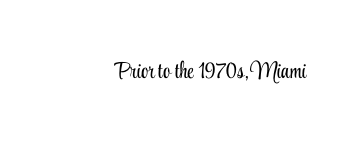
{"bold": "no", "underline": "no", "letter_spacing": "normal", "letter_spacing_em": 0.0, "glyph_px": 23}
